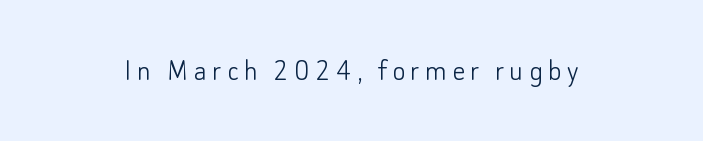
{"serif": "no", "italic": "no", "bold": "no", "weight": "light", "width": "normal", "stroke_contrast": "low", "x_height": "small", "monospaced": "no", "underline": "no", "glyph_px": 32}
